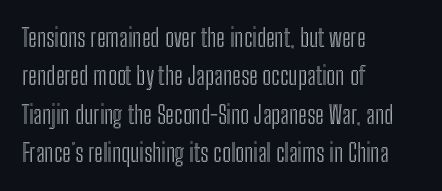
These lines stack with their left ends in a neat column. This is the regular roman posture of the typeface. Leading matches the norm, producing a regular column. No extra tracking has been applied to these lines. Type without underlining.
